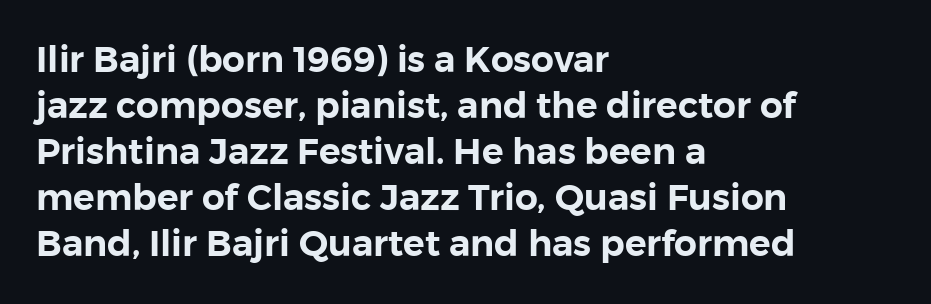
The image shows 36 px sans-serif type, upright; set left-aligned, normal line spacing (1.28x), normal letter spacing, not underlined; low stroke contrast and a medium x-height.
